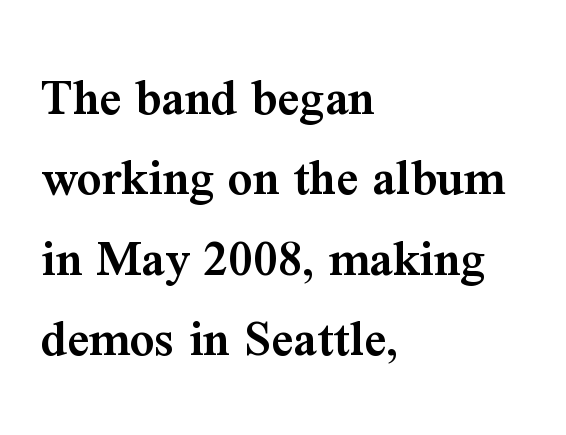
The image shows 54 px semibold serif type, upright; set left-aligned, normal line spacing (1.49x), normal letter spacing, not underlined; medium stroke contrast and a medium x-height.
